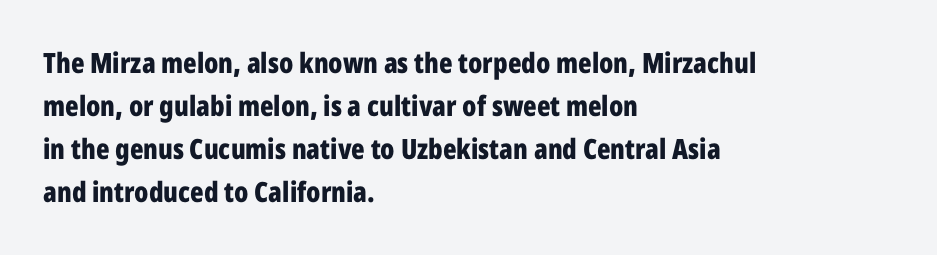
The rendering uses a bold face; every stroke is thick and dark. A typesetter would call this proportional, since set widths differ per character. Tracking value appears to be zero — textbook default spacing. Baseline-to-baseline distance is the conventional proportion of letter height. Look at the bottom of the vertical strokes: they stop flat, with no serifs. You can tell it's not italic because the verticals are truly vertical.
